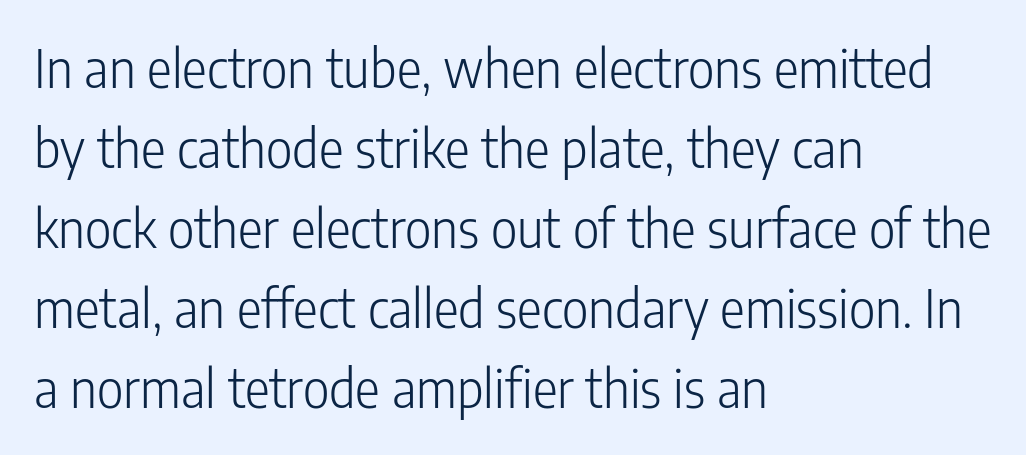
Check under the words: just untouched page. Line beginnings align vertically; line endings do not. Observe the ordinary spacing: letters are neighbours, not strangers. Regarding leading, the lines here are spaced in the standard way.
